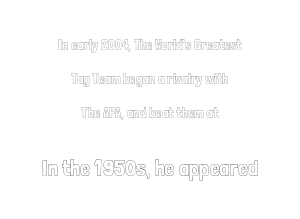
The space directly below the letters is spotless. Each word holds together tightly as a unit, with standard inter-letter gaps. Centered paragraph, ragged on both sides. Posture: straight, roman, zero tilt.
